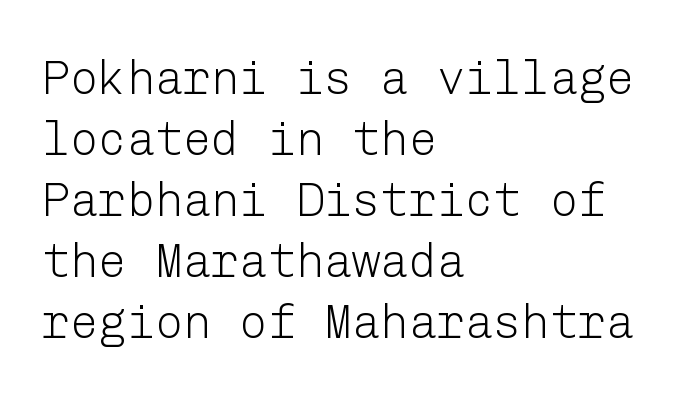
Q: Is the text bold? A: No.
Q: Is the text italic (slanted)? A: No, it is upright.
Q: Is the typeface a serif or a sans-serif typeface? A: Sans-serif.
Q: Is the text underlined? A: No.
Q: How is the paragraph aligned? A: Left-aligned.
Q: Is the spacing between letters normal or unusually wide? A: Normal.
Q: Is the spacing between lines tight, normal or loose? A: Normal.
Q: Width (condensed, normal, or wide)? A: Normal.
Q: Stroke contrast? A: Low.
Q: x-height? A: Medium.
